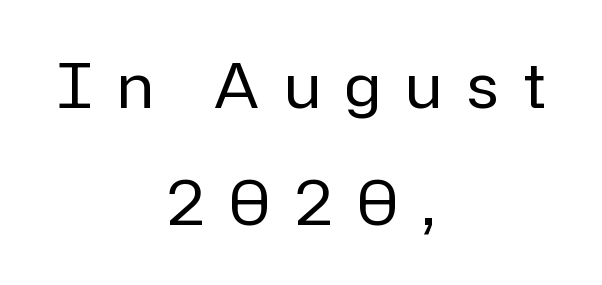
Short and long lines alike share a common midpoint. Observe the absence of serifs on each vertical stroke in this sample. The passage shown is not underscored anywhere. A typesetter would mark this as roman, not italic. Counters stay open thanks to moderate or lighter strokes.
